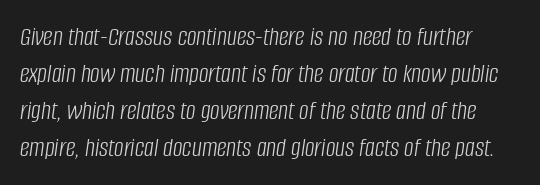
A typesetter would mark this as italic. The line-height multiplier appears to be the usual default. Nobody drew a line under any word here. Tracking value appears to be zero — textbook default spacing. Stroke thickness stays within the range of a standard reading face or lighter.
